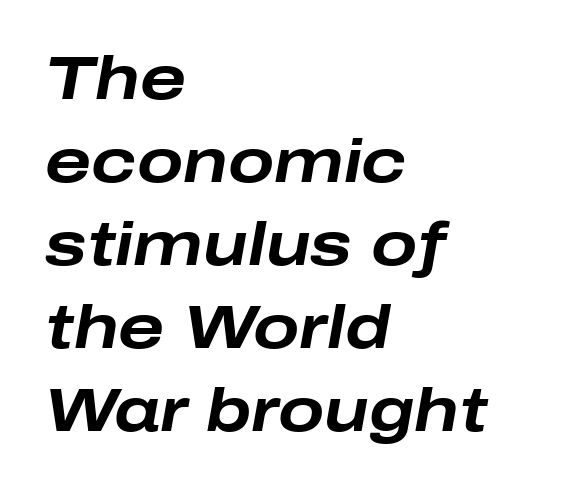
The image shows 61 px bold, wide type, italic (leaning right); set left-aligned, normal line spacing (1.36x), normal letter spacing, not underlined; low stroke contrast and a medium x-height.
